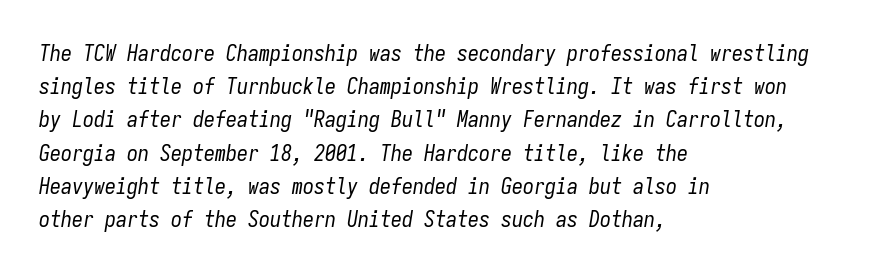
The image shows 22 px text type, italic (leaning right); set left-aligned, normal line spacing (1.51x), normal letter spacing, not underlined.
